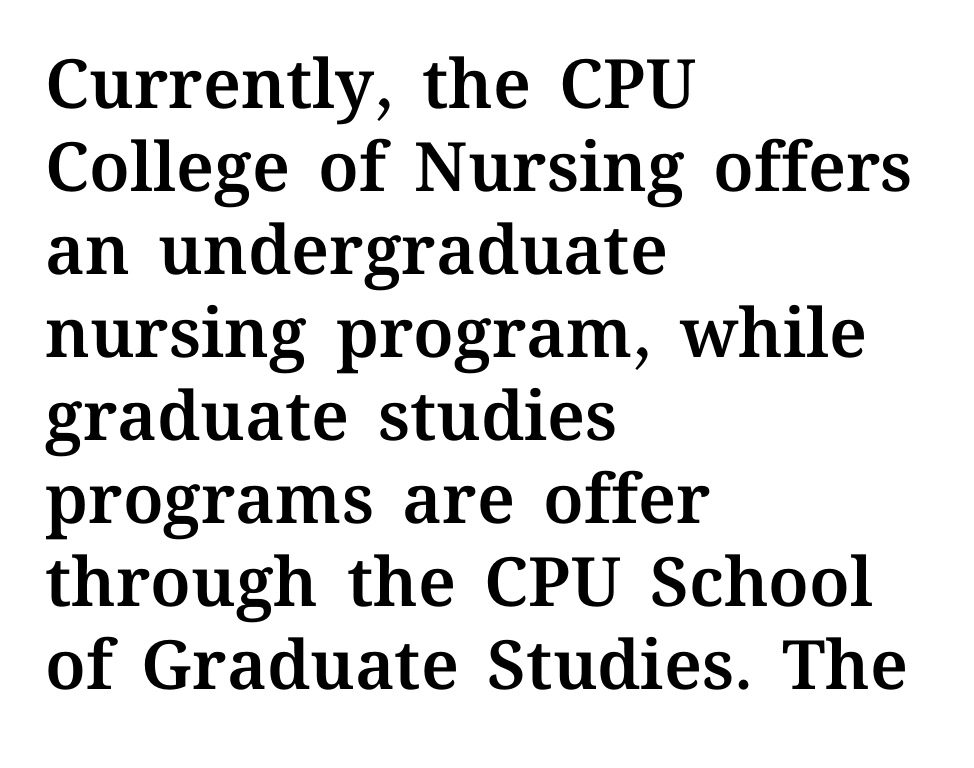
Q: Is the text italic (slanted)? A: No, it is upright.
Q: Is the text underlined? A: No.
Q: How is the paragraph aligned? A: Left-aligned.
Q: Is the spacing between letters normal or unusually wide? A: Normal.
Q: Width (condensed, normal, or wide)? A: Normal.
Q: Stroke contrast? A: Medium.
Q: x-height? A: Medium.
Q: Monospaced? A: No.
